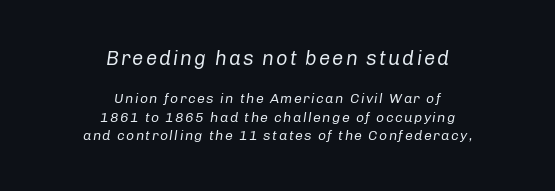
{"italic": "yes", "lean": "right", "slant_degrees": 8, "bold": "no", "underline": "no", "align": "center", "line_spacing": "normal", "line_spacing_ratio": 1.34, "larger_block": "first", "size_ratio": 1.43, "glyph_px": 20}
